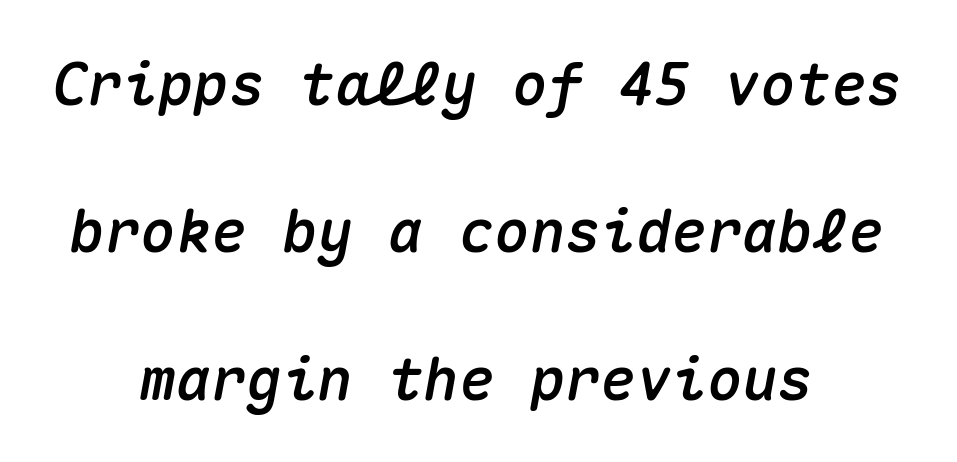
Q: Is the text italic (slanted)? A: Yes, it leans right by about 10 degrees.
Q: Is the text underlined? A: No.
Q: How is the paragraph aligned? A: Centered.
Q: Is the spacing between letters normal or unusually wide? A: Normal.
Q: Is the spacing between lines tight, normal or loose? A: Loose.
Q: Width (condensed, normal, or wide)? A: Normal.
Q: Stroke contrast? A: Medium.
Q: x-height? A: Medium.
Q: Monospaced? A: Yes.
